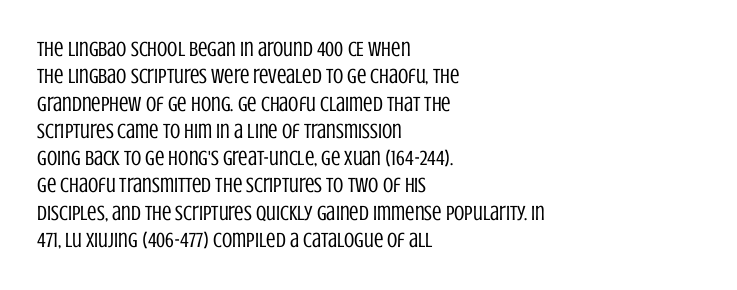
The image shows 21 px text type, upright; set left-aligned, normal line spacing (1.3x), normal letter spacing, not underlined.
